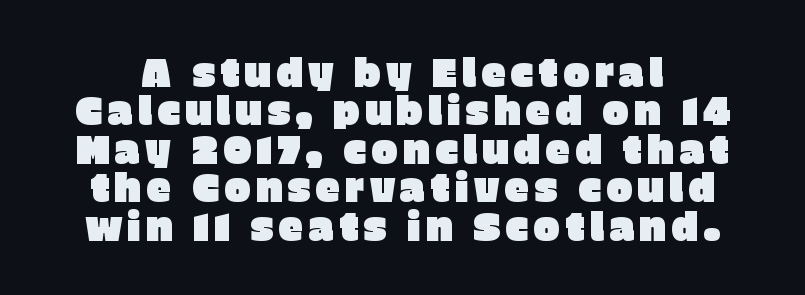
{"serif": "no", "italic": "no", "width": "normal", "stroke_contrast": "low", "x_height": "large", "monospaced": "no", "underline": "no", "line_spacing": "tight", "line_spacing_ratio": 0.96, "glyph_px": 40}
